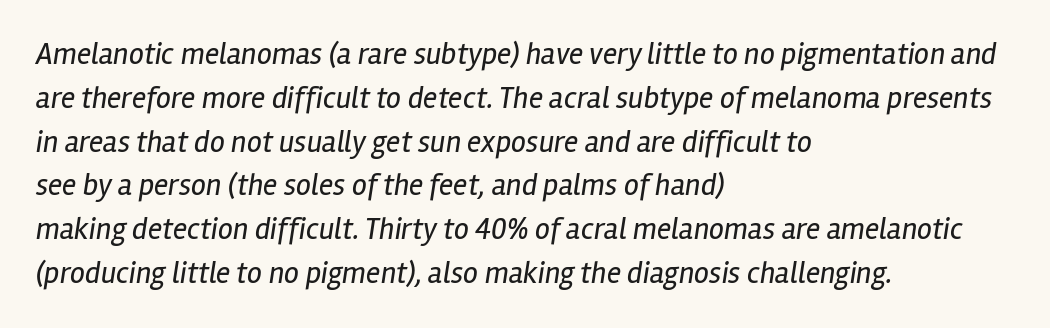
The image shows 30 px regular-weight, condensed type, italic (leaning right); set left-aligned, normal line spacing (1.46x), normal letter spacing, not underlined; low stroke contrast and a medium x-height.
